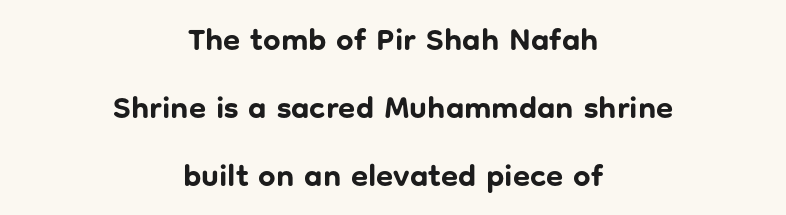
{"serif": "no", "italic": "no", "bold": "yes", "weight": "bold", "width": "normal", "stroke_contrast": "low", "x_height": "medium", "monospaced": "no", "underline": "no", "align": "center", "line_spacing": "loose", "line_spacing_ratio": 2.2, "letter_spacing": "normal", "letter_spacing_em": 0.0, "glyph_px": 31}
